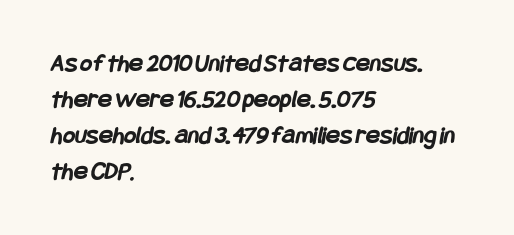
Q: Is the text bold? A: Yes.
Q: Is the text underlined? A: No.
Q: How is the paragraph aligned? A: Left-aligned.
Q: Is the spacing between letters normal or unusually wide? A: Normal.
Q: Is the spacing between lines tight, normal or loose? A: Normal.
